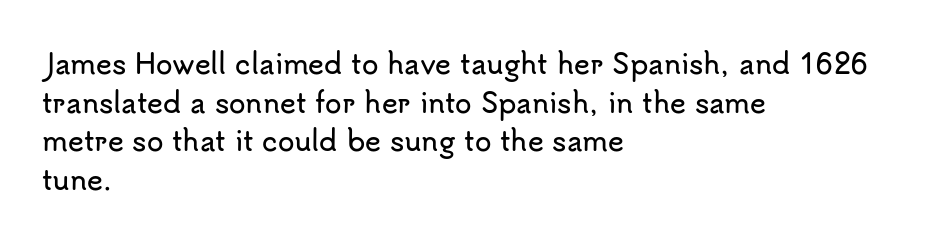
The image shows 27 px text type, upright; set left-aligned, normal line spacing (1.43x), normal letter spacing, not underlined.
